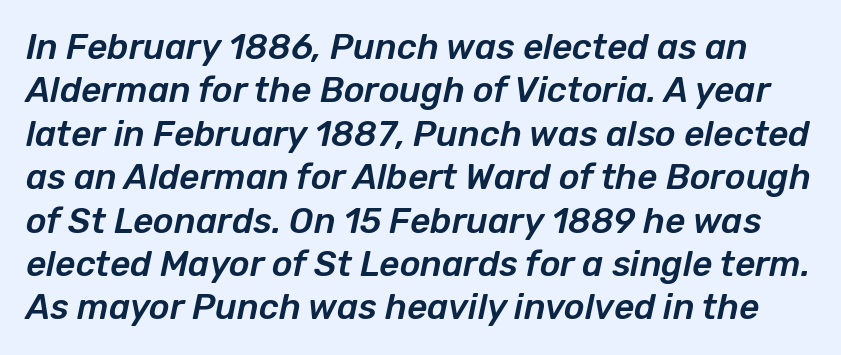
The image shows 35 px text type, italic (leaning right); set line spacing 1.24x, normal letter spacing, not underlined; low stroke contrast and a medium x-height.
